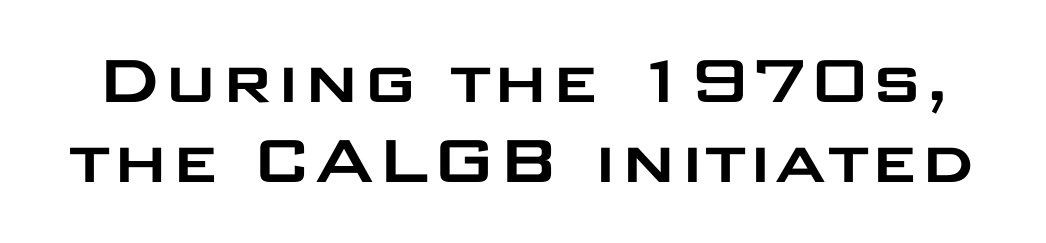
{"serif": "no", "italic": "no", "width": "wide", "stroke_contrast": "low", "x_height": "large", "monospaced": "no", "underline": "no", "line_spacing": "tight", "line_spacing_ratio": 1.02, "letter_spacing": "normal", "letter_spacing_em": 0.0, "glyph_px": 78}
